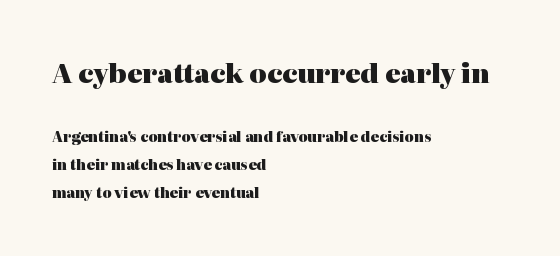
Q: Is the text bold? A: Yes.
Q: Is the text italic (slanted)? A: No, it is upright.
Q: Is the text underlined? A: No.
Q: How is the paragraph aligned? A: Left-aligned.
Q: Is the spacing between letters normal or unusually wide? A: Normal.
Q: Is the spacing between lines tight, normal or loose? A: Loose.
Q: Which block of text is set in a larger size, the first (top) or the second (bottom)? A: The first (top) one.
